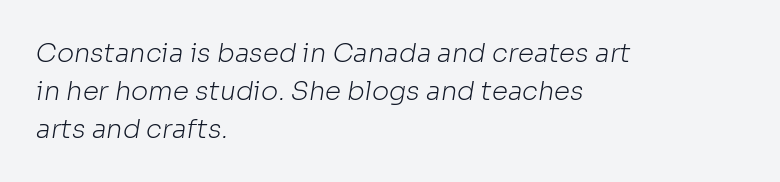
{"bold": "no", "underline": "no", "align": "left", "line_spacing": "normal", "line_spacing_ratio": 1.46, "letter_spacing": "normal", "letter_spacing_em": 0.0, "glyph_px": 26}
